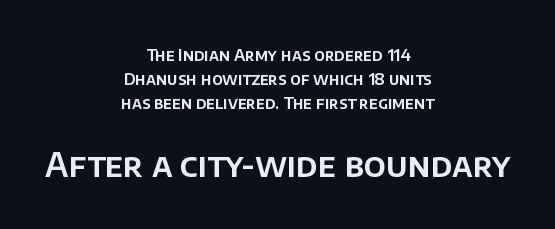
Q: Is the text italic (slanted)? A: No, it is upright.
Q: Is the typeface a serif or a sans-serif typeface? A: Sans-serif.
Q: Is the text underlined? A: No.
Q: How is the paragraph aligned? A: Centered.
Q: Is the spacing between letters normal or unusually wide? A: Normal.
Q: Is the spacing between lines tight, normal or loose? A: Normal.
Q: Which block of text is set in a larger size, the first (top) or the second (bottom)? A: The second (bottom) one.
Q: Width (condensed, normal, or wide)? A: Normal.
Q: Stroke contrast? A: Low.
Q: x-height? A: Large.
Q: Monospaced? A: No.
